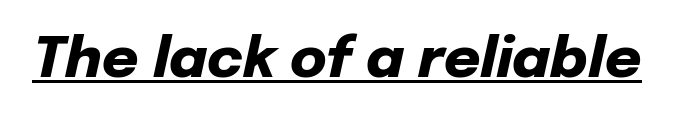
How are the letters spaced? Ordinarily, with no added tracking. Compared with an ordinary text face, these strokes are far heavier — a full bold. In terms of posture, this sample is oblique. Is this a fixed-width face? No — the glyphs have proportional, varying widths. A continuous stroke trails under the words, as in a hyperlink.
